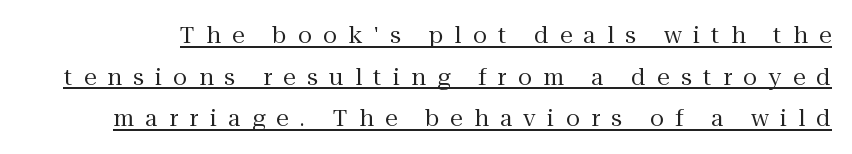
A typographer would call this underscored text. Weight: in the light-to-regular range. Tracking here is generous; glyphs stand well apart from one another. The typography opts for an upright posture over an oblique one.
